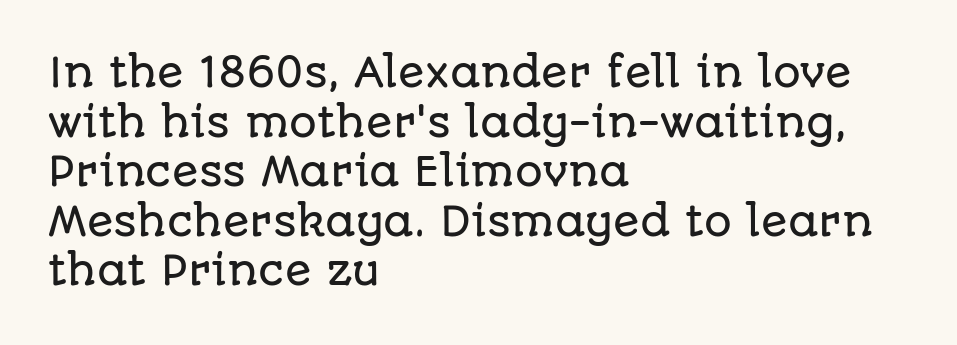
Q: Is the text italic (slanted)? A: No, it is upright.
Q: Is the typeface a serif or a sans-serif typeface? A: Sans-serif.
Q: Is the text underlined? A: No.
Q: How is the paragraph aligned? A: Left-aligned.
Q: Is the spacing between letters normal or unusually wide? A: Normal.
Q: Is the spacing between lines tight, normal or loose? A: Normal.
Q: Width (condensed, normal, or wide)? A: Normal.
Q: Stroke contrast? A: Low.
Q: x-height? A: Large.
Q: Monospaced? A: No.
